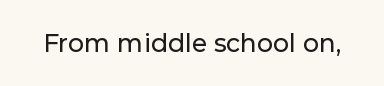
{"italic": "no", "underline": "no", "letter_spacing": "normal", "letter_spacing_em": 0.0, "glyph_px": 25}
